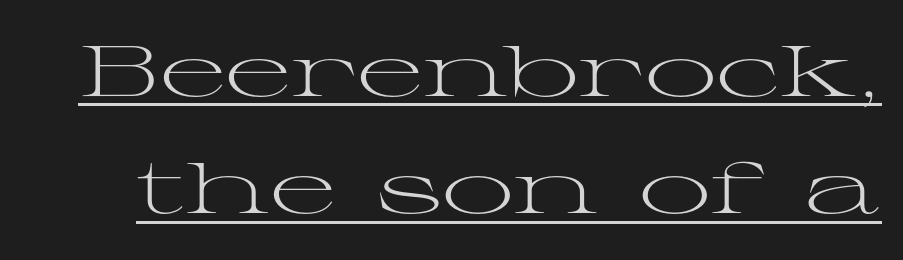
The image shows 72 px light, wide serif type, upright; set normal line spacing (1.63x), normal letter spacing, underlined; medium stroke contrast and a medium x-height.
